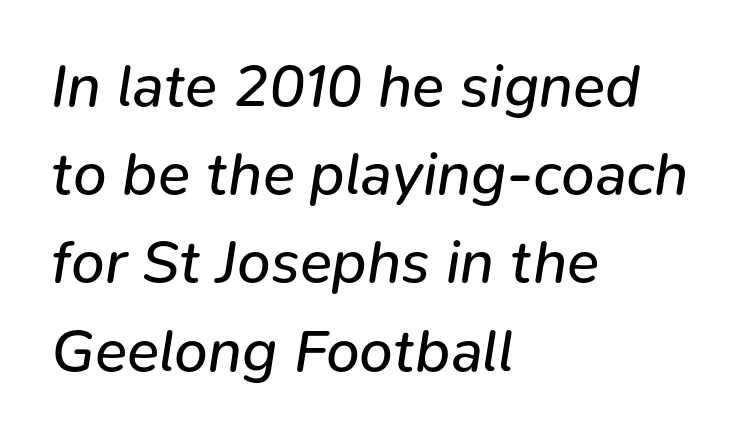
Q: Is the text bold? A: No.
Q: Is the text italic (slanted)? A: Yes, it leans right by about 9 degrees.
Q: Is the text underlined? A: No.
Q: How is the paragraph aligned? A: Left-aligned.
Q: Is the spacing between letters normal or unusually wide? A: Normal.
Q: Is the spacing between lines tight, normal or loose? A: Normal.
Q: Width (condensed, normal, or wide)? A: Normal.
Q: Stroke contrast? A: Low.
Q: x-height? A: Medium.
Q: Monospaced? A: No.
